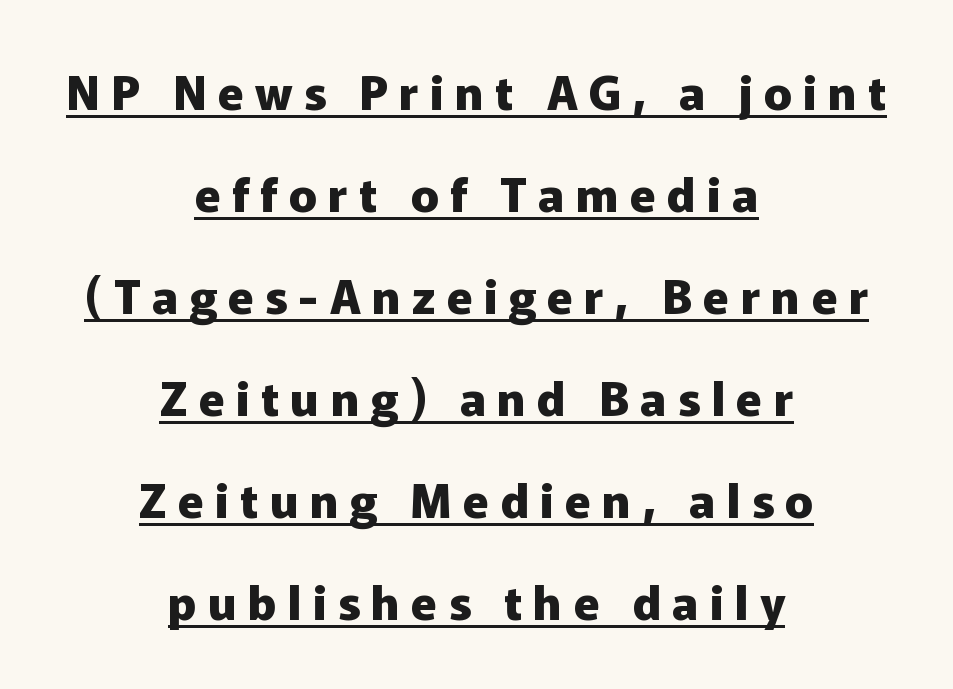
This sample has the flowing, uneven cadence of proportional lettering. Nothing sits at the stroke ends, so this counts as sans-serif. The glyphs are accompanied by a horizontal stroke just below them. Horizontal alignment here is central, giving a formal, balanced look.
